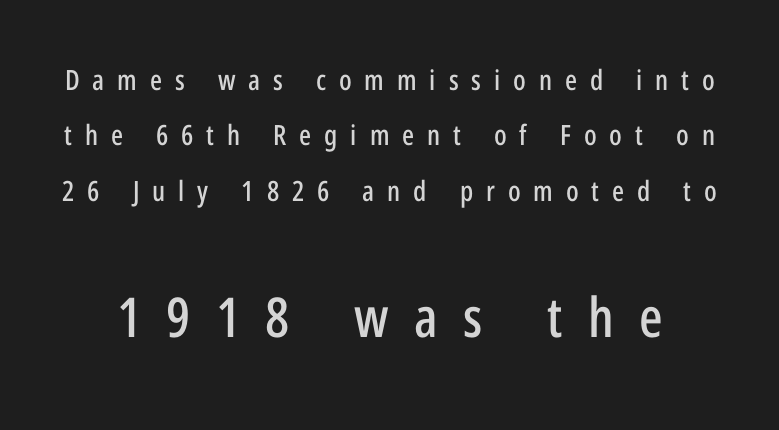
Here the second block reads like a headline and the first like body copy. The vertical gap from one line to the next is large. Posture: upright roman. Inter-character spacing is expanded well beyond the font's built-in metrics.
